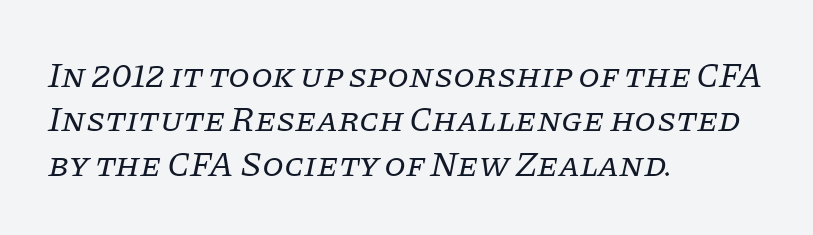
{"serif": "yes", "italic": "yes", "lean": "right", "slant_degrees": 11, "bold": "no", "weight": "regular", "width": "normal", "stroke_contrast": "low", "x_height": "large", "monospaced": "no", "underline": "no", "align": "left", "line_spacing": "normal", "line_spacing_ratio": 1.27, "letter_spacing": "normal", "letter_spacing_em": 0.0, "glyph_px": 35}
